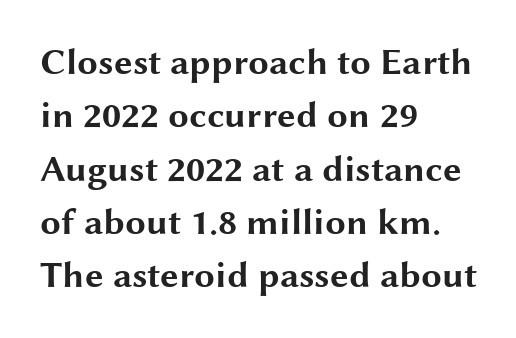
The rendering shows plain stroke endings on the letterforms — a sans-serif design. Italic? Not at all — the glyphs are vertical. Horizontally, the lines are justified to the leading edge only. The specimen omits any rule beneath the text block's lines. These lines are rendered in a variable-pitch font. The lines sit at an ordinary, default distance from one another.
